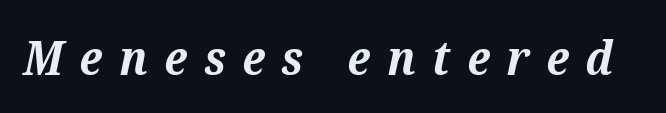
The image shows 48 px bold serif type, italic (leaning right); set unusually wide letter spacing (+0.35 em), not underlined; medium stroke contrast and a medium x-height.
